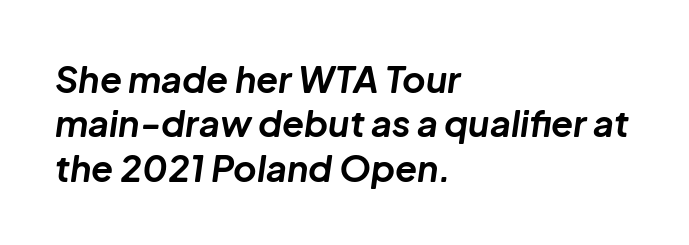
The image shows 36 px bold type, italic (leaning right); set left-aligned, line spacing 1.23x, normal letter spacing, not underlined; low stroke contrast and a medium x-height.
